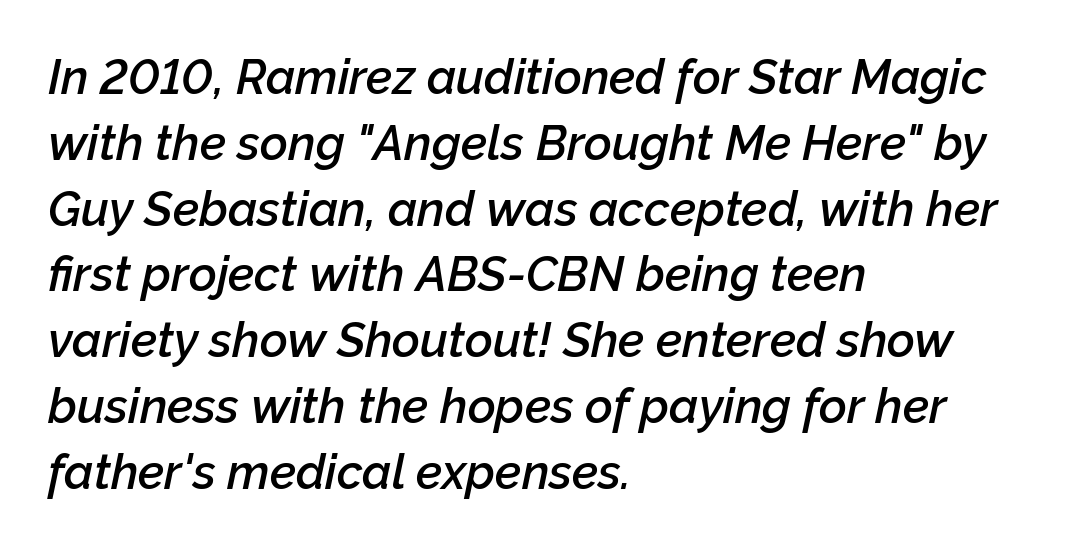
{"italic": "yes", "lean": "right", "slant_degrees": 12, "bold": "semi", "weight": "semibold", "width": "normal", "stroke_contrast": "low", "x_height": "medium", "monospaced": "no", "underline": "no", "align": "left", "line_spacing": "normal", "line_spacing_ratio": 1.37, "letter_spacing": "normal", "letter_spacing_em": 0.0, "glyph_px": 48}
